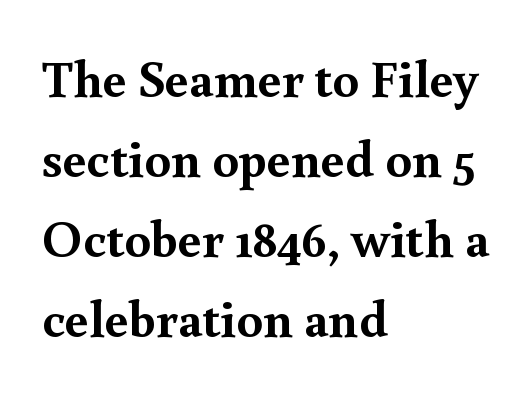
Bold? Absolutely — the strokes are thick and heavy. The tracking reads as untouched default to a designer's eye. The leading is moderate, giving the passage an even texture. You can tell it's not italic because the verticals are truly vertical. The letters advance in unequal steps, a hallmark of proportional type.
